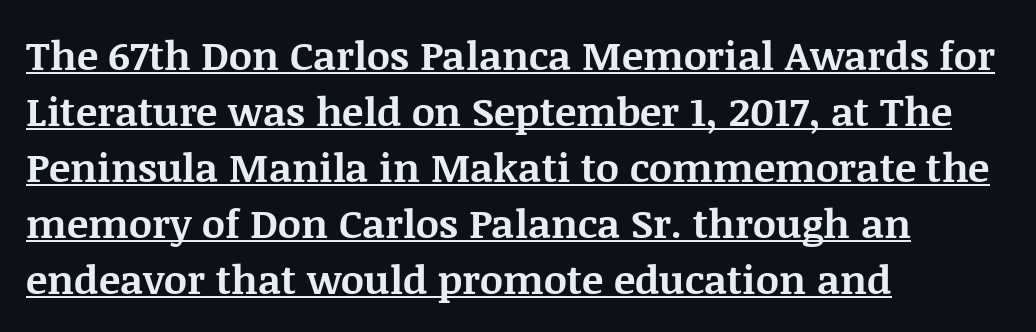
Q: Is the text bold? A: Yes.
Q: Is the text italic (slanted)? A: No, it is upright.
Q: Is the typeface a serif or a sans-serif typeface? A: Serif.
Q: Is the text underlined? A: Yes.
Q: How is the paragraph aligned? A: Left-aligned.
Q: Is the spacing between letters normal or unusually wide? A: Normal.
Q: Is the spacing between lines tight, normal or loose? A: Normal.
Q: Width (condensed, normal, or wide)? A: Normal.
Q: Stroke contrast? A: Medium.
Q: x-height? A: Large.
Q: Monospaced? A: No.
